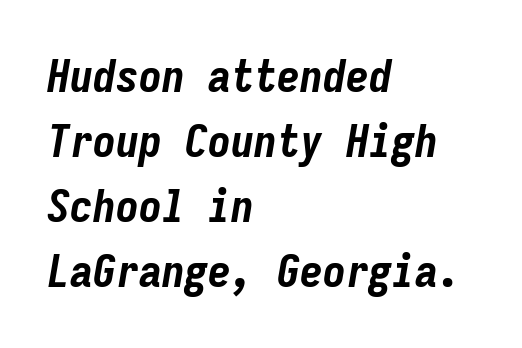
Heavy-handed strokes throughout: this text is bold. Each line starts at the same left margin while the right side varies. Horizontal bands of white between lines are of average thickness. No word sits above an underline. This sample uses plain, unmodified letter spacing.
